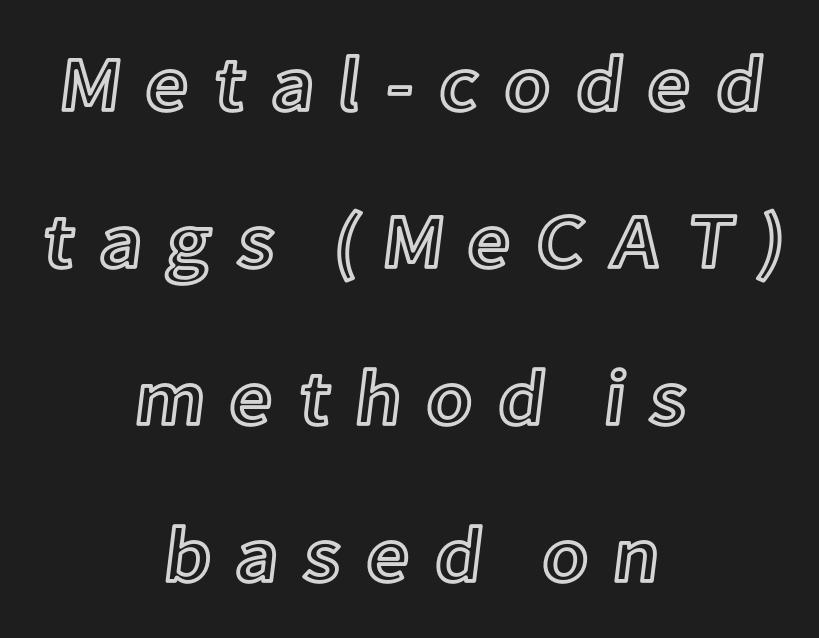
Q: Is the text italic (slanted)? A: Yes.
Q: Is the text underlined? A: No.
Q: How is the paragraph aligned? A: Centered.
Q: Is the spacing between letters normal or unusually wide? A: Unusually wide.
Q: Is the spacing between lines tight, normal or loose? A: Loose.
Q: Width (condensed, normal, or wide)? A: Normal.
Q: x-height? A: Medium.
Q: Monospaced? A: No.
